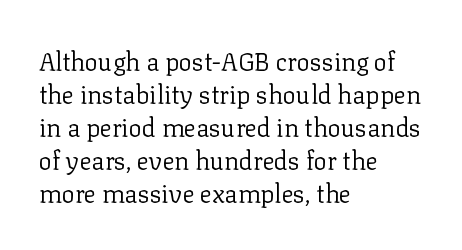
{"italic": "no", "bold": "no", "underline": "no", "align": "left", "line_spacing": "normal", "line_spacing_ratio": 1.32, "letter_spacing": "normal", "letter_spacing_em": 0.0, "glyph_px": 25}
